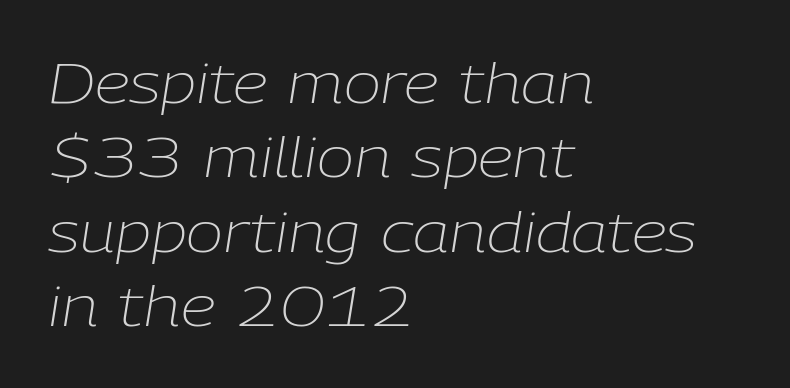
Descenders are the only things crossing below the line. Compared with typical paragraphs, the rows here are spaced about the same. Line starts are locked; line ends wander. There's an unmistakable incline to the writing here.
